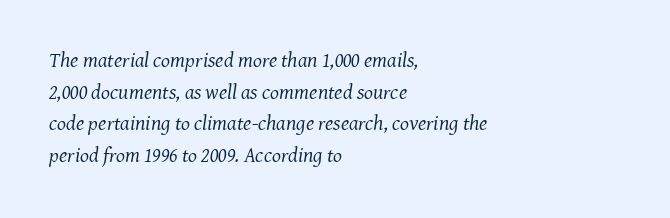
The image shows 21 px text type, italic (leaning right); set left-aligned, normal line spacing (1.51x), normal letter spacing, not underlined.
